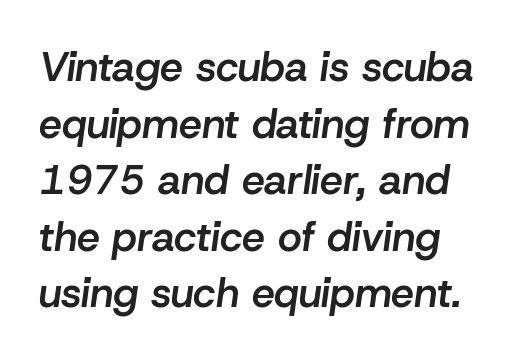
{"italic": "yes", "lean": "right", "slant_degrees": 8, "bold": "semi", "weight": "semibold", "width": "normal", "stroke_contrast": "low", "x_height": "medium", "monospaced": "no", "underline": "no", "align": "left", "line_spacing": "normal", "line_spacing_ratio": 1.38, "letter_spacing": "normal", "letter_spacing_em": 0.0, "glyph_px": 41}
